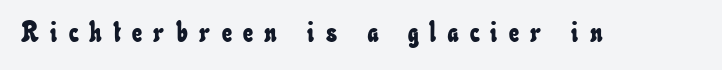
The image shows 28 px condensed type; set unusually wide letter spacing (+0.41 em), not underlined; low stroke contrast and a small x-height.
